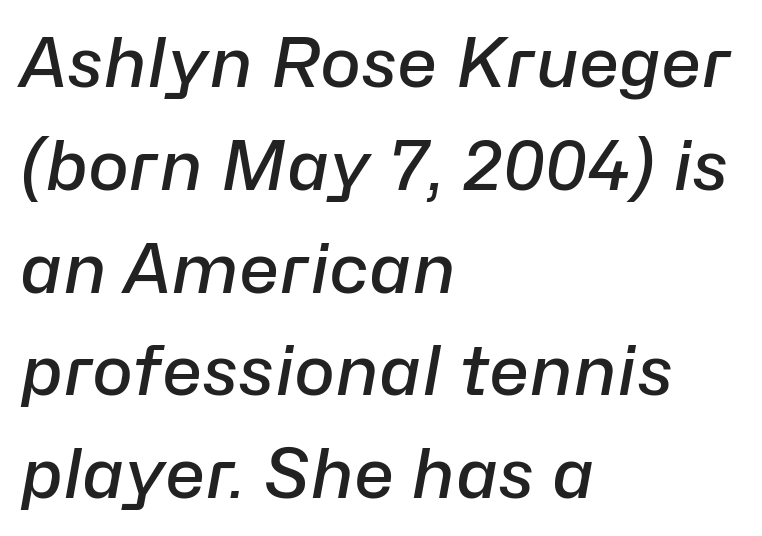
Is this a fixed-width face? No — the glyphs have proportional, varying widths. Does the weight exceed regular? Yes, but only to semibold. Short note: letters normally spaced. Leading matches the norm, producing a regular column.
